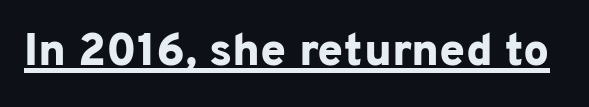
The tracking reads as untouched default to a designer's eye. The passage shown is typeset with a sans-serif family. The specimen includes a rule beneath the text block's lines. You could not count columns in this text — the font is proportionally spaced. Compared with an ordinary text face, these strokes are far heavier — a full bold.
